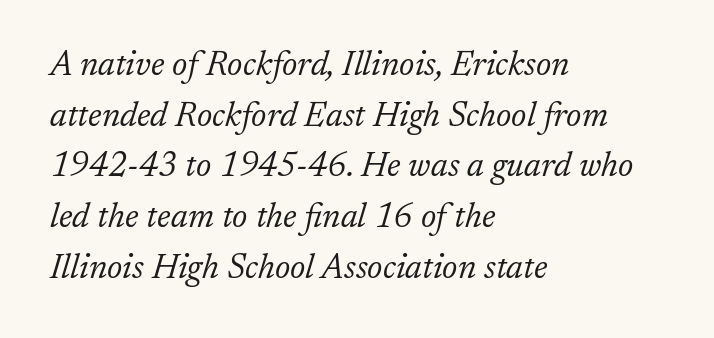
{"serif": "yes", "italic": "yes", "lean": "right", "slant_degrees": 17, "bold": "no", "weight": "light", "width": "normal", "stroke_contrast": "low", "x_height": "medium", "monospaced": "no", "underline": "no", "align": "left", "line_spacing": "normal", "line_spacing_ratio": 1.49, "letter_spacing": "normal", "letter_spacing_em": 0.0, "glyph_px": 34}
